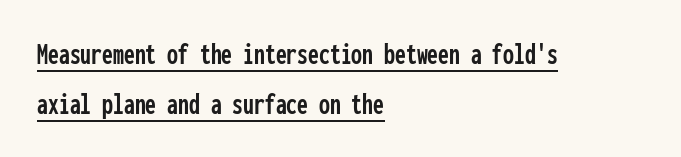
Q: Is the text italic (slanted)? A: No, it is upright.
Q: Is the typeface a serif or a sans-serif typeface? A: Sans-serif.
Q: Is the text underlined? A: Yes.
Q: How is the paragraph aligned? A: Left-aligned.
Q: Is the spacing between letters normal or unusually wide? A: Normal.
Q: Is the spacing between lines tight, normal or loose? A: Normal.
Q: Width (condensed, normal, or wide)? A: Condensed.
Q: Stroke contrast? A: Low.
Q: x-height? A: Medium.
Q: Monospaced? A: Yes.
